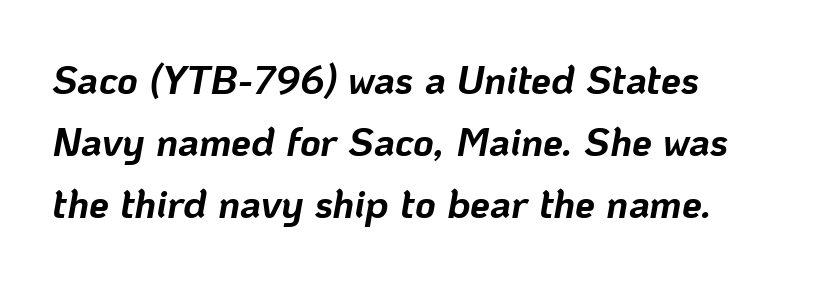
{"italic": "yes", "lean": "right", "slant_degrees": 10, "bold": "yes", "weight": "bold", "width": "normal", "stroke_contrast": "low", "x_height": "medium", "monospaced": "no", "underline": "no", "line_spacing": "normal", "line_spacing_ratio": 1.55, "letter_spacing": "normal", "letter_spacing_em": 0.0, "glyph_px": 40}
